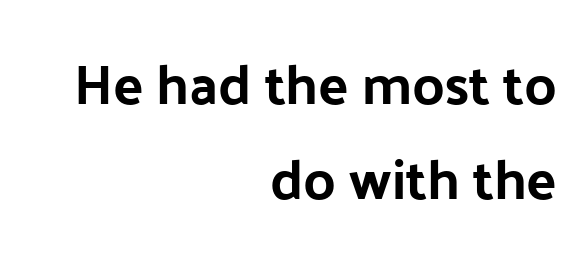
The image shows 56 px bold sans-serif type, upright; set right-aligned, normal line spacing (1.7x), normal letter spacing, not underlined; low stroke contrast and a medium x-height.
